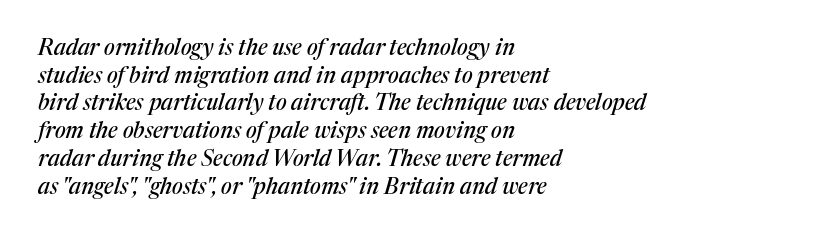
Q: Is the text italic (slanted)? A: Yes, it leans right by about 17 degrees.
Q: Is the text underlined? A: No.
Q: How is the paragraph aligned? A: Left-aligned.
Q: Is the spacing between letters normal or unusually wide? A: Normal.
Q: Is the spacing between lines tight, normal or loose? A: Normal.
